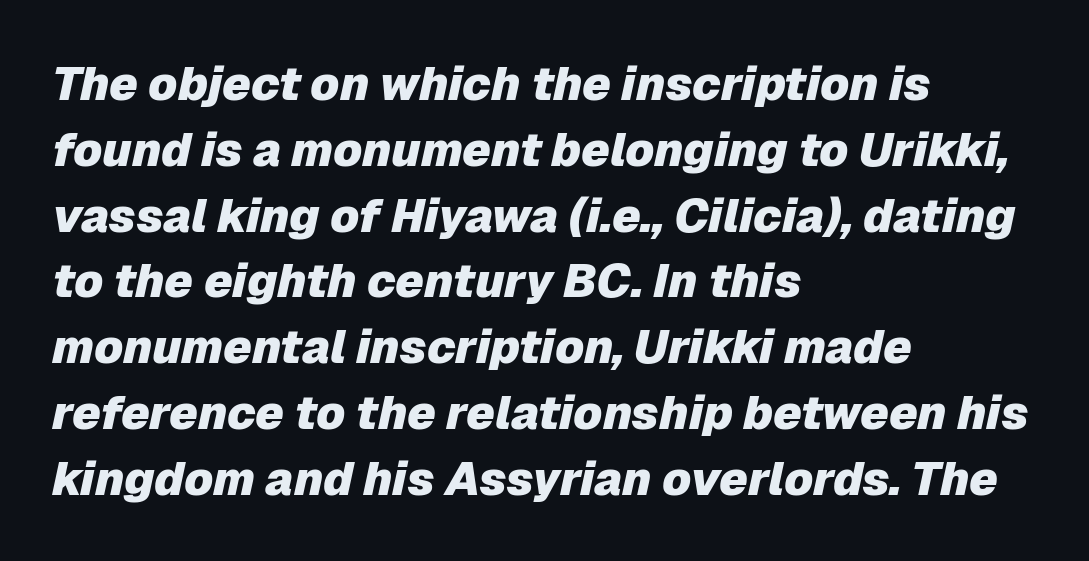
Caption: bold face, heavy strokes. You could call the tracking neutral — neither tight nor loose. Visually the block forms a straight wall on the left and a jagged coastline on the right. Check the space under the baseline: it is left empty. How would I describe the line gaps? Plain and ordinary. Characters are canted at an angle relative to the baseline's perpendicular.
